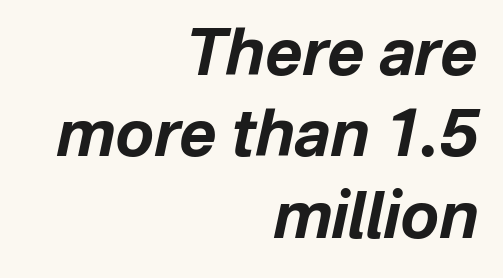
Q: Is the text bold? A: Yes.
Q: Is the text italic (slanted)? A: Yes, it leans right by about 12 degrees.
Q: Is the text underlined? A: No.
Q: How is the paragraph aligned? A: Right-aligned.
Q: Is the spacing between letters normal or unusually wide? A: Normal.
Q: Is the spacing between lines tight, normal or loose? A: Normal.
Q: Width (condensed, normal, or wide)? A: Normal.
Q: Stroke contrast? A: Low.
Q: x-height? A: Medium.
Q: Monospaced? A: No.
